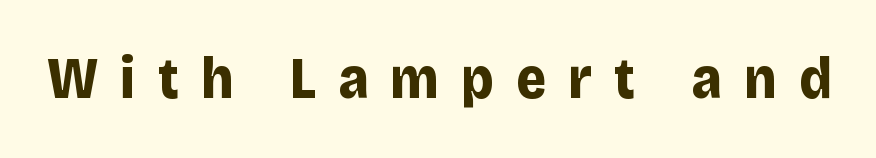
These lines are rendered in a variable-pitch font. Bold? Absolutely — the strokes are thick and heavy. This is sans-serif lettering, the kind often seen on screens and signage. Italic: no, the glyphs are upright roman. Tracking value appears strongly positive — letters spread wide.
